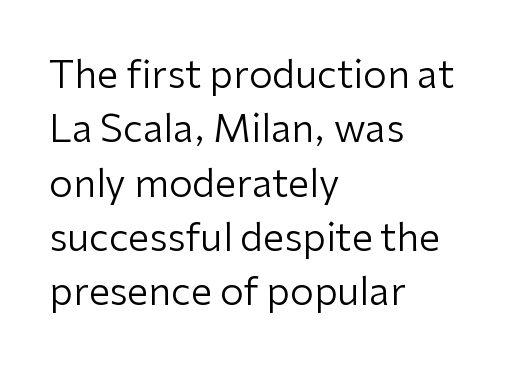
Q: Is the text bold? A: No.
Q: Is the text italic (slanted)? A: No, it is upright.
Q: Is the typeface a serif or a sans-serif typeface? A: Sans-serif.
Q: Is the text underlined? A: No.
Q: How is the paragraph aligned? A: Left-aligned.
Q: Is the spacing between letters normal or unusually wide? A: Normal.
Q: Is the spacing between lines tight, normal or loose? A: Normal.
Q: Width (condensed, normal, or wide)? A: Normal.
Q: Stroke contrast? A: Low.
Q: x-height? A: Medium.
Q: Monospaced? A: No.
